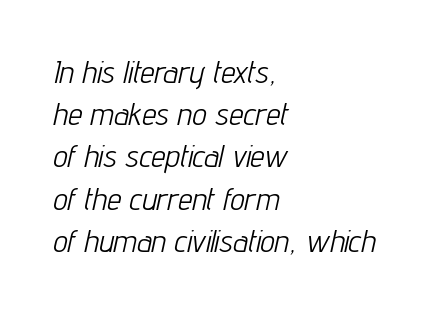
{"italic": "yes", "lean": "right", "slant_degrees": 12, "bold": "no", "weight": "light", "width": "condensed", "stroke_contrast": "low", "x_height": "medium", "monospaced": "no", "underline": "no", "align": "left", "line_spacing": "normal", "line_spacing_ratio": 1.32, "letter_spacing": "normal", "letter_spacing_em": 0.0, "glyph_px": 32}
